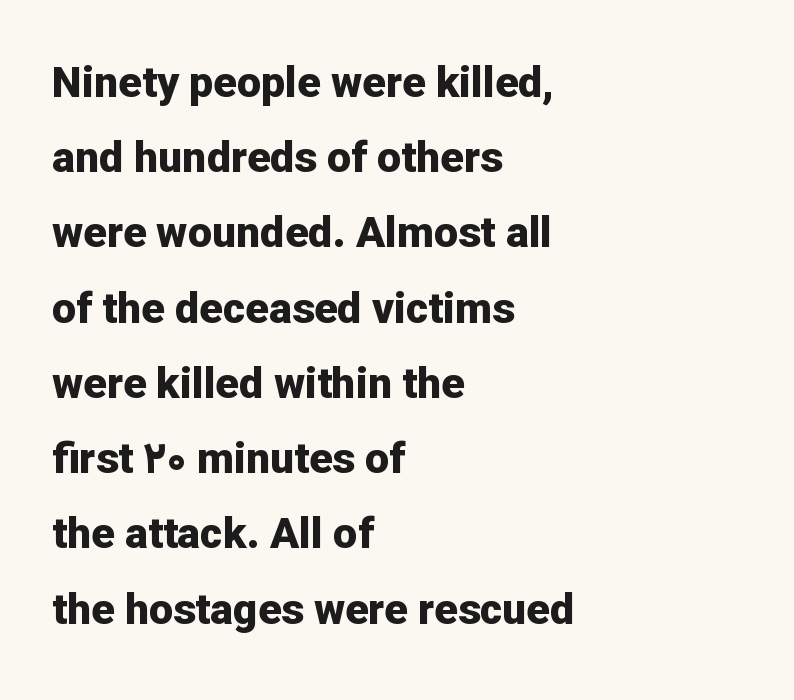
Q: Is the text bold? A: Yes.
Q: Is the text italic (slanted)? A: No, it is upright.
Q: Is the typeface a serif or a sans-serif typeface? A: Sans-serif.
Q: Is the text underlined? A: No.
Q: How is the paragraph aligned? A: Left-aligned.
Q: Is the spacing between letters normal or unusually wide? A: Normal.
Q: Width (condensed, normal, or wide)? A: Normal.
Q: Stroke contrast? A: Low.
Q: x-height? A: Medium.
Q: Monospaced? A: No.
